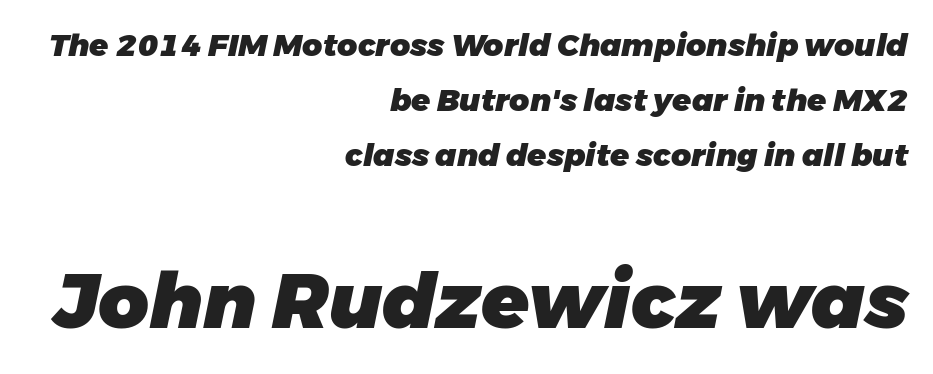
The face used here is rendered with its standard letterfit. Do the characters align in a grid? No, the font is proportional. Italic? Definitely — the glyphs are oblique. Is the lower block the larger one? Yes — the lower block carries the bigger type. Where is the straight margin? On the right.
